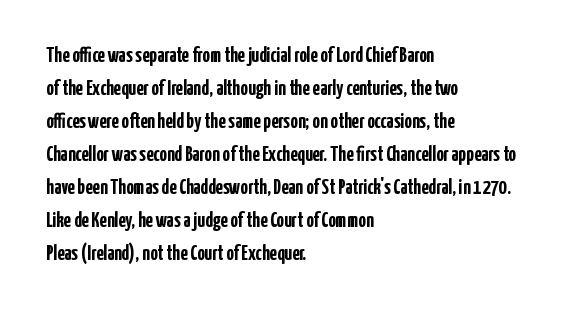
Q: Is the text bold? A: Yes.
Q: Is the text italic (slanted)? A: No, it is upright.
Q: Is the text underlined? A: No.
Q: How is the paragraph aligned? A: Left-aligned.
Q: Is the spacing between letters normal or unusually wide? A: Normal.
Q: Is the spacing between lines tight, normal or loose? A: Normal.
